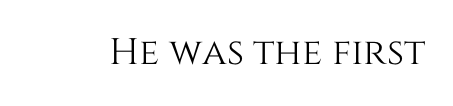
Observe the ordinary spacing: letters are neighbours, not strangers. Vertical strokes here are truly vertical. This sample has the flowing, uneven cadence of proportional lettering. The glyphs are unaccompanied by any horizontal stroke below them.
